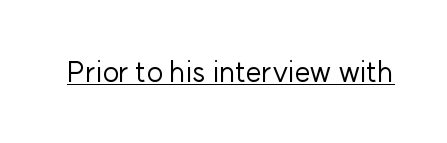
Q: Is the text bold? A: No.
Q: Is the text italic (slanted)? A: No, it is upright.
Q: Is the typeface a serif or a sans-serif typeface? A: Sans-serif.
Q: Is the text underlined? A: Yes.
Q: Is the spacing between letters normal or unusually wide? A: Normal.
Q: Width (condensed, normal, or wide)? A: Normal.
Q: Stroke contrast? A: Low.
Q: x-height? A: Medium.
Q: Monospaced? A: No.
